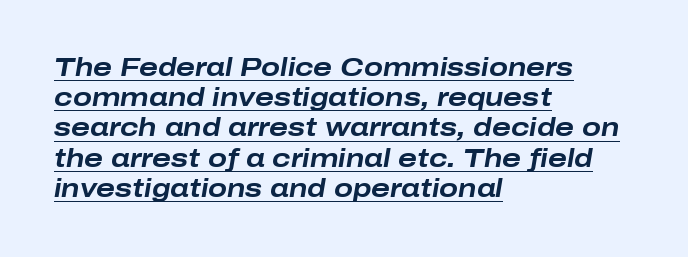
Caption: bold face, heavy strokes. The specimen includes a rule beneath the text block's lines. Characters follow at the spacing the type designer built in. The specimen reads as italic at a glance. Short and long lines alike share a common starting point at left.
